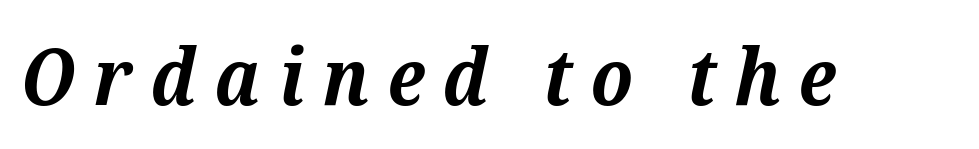
The image shows 79 px bold serif type, italic (leaning right); set unusually wide letter spacing (+0.23 em), not underlined; medium stroke contrast and a medium x-height.
